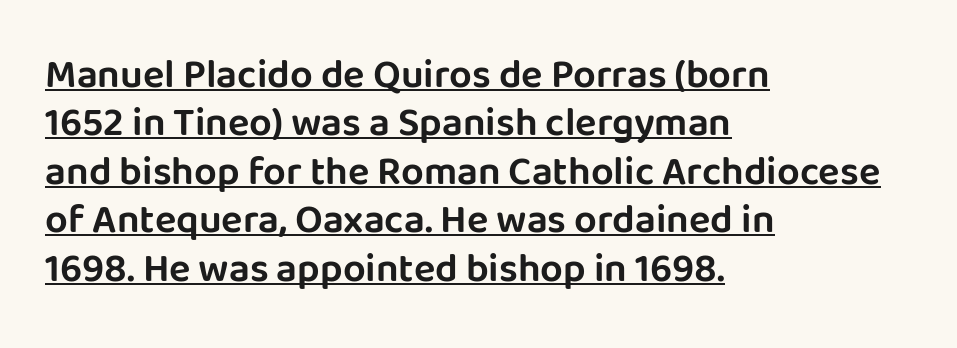
Q: Is the text italic (slanted)? A: No, it is upright.
Q: Is the typeface a serif or a sans-serif typeface? A: Sans-serif.
Q: Is the text underlined? A: Yes.
Q: How is the paragraph aligned? A: Left-aligned.
Q: Is the spacing between letters normal or unusually wide? A: Normal.
Q: Width (condensed, normal, or wide)? A: Normal.
Q: Stroke contrast? A: Low.
Q: x-height? A: Large.
Q: Monospaced? A: No.
